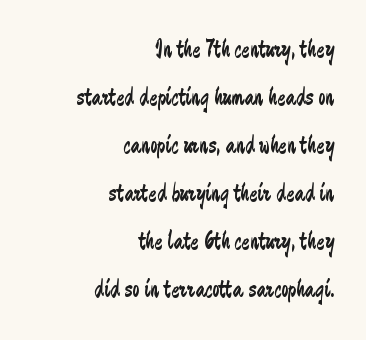
Q: Is the text bold? A: No.
Q: Is the text italic (slanted)? A: Yes.
Q: Is the text underlined? A: No.
Q: How is the paragraph aligned? A: Right-aligned.
Q: Is the spacing between letters normal or unusually wide? A: Normal.
Q: Is the spacing between lines tight, normal or loose? A: Loose.
